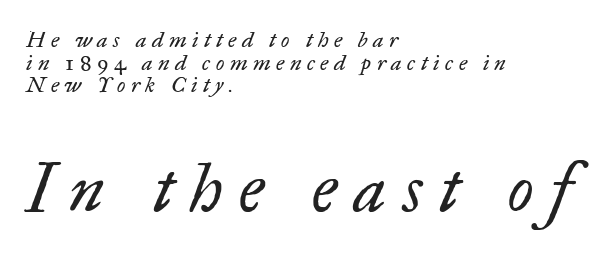
{"serif": "yes", "italic": "yes", "lean": "right", "slant_degrees": 17, "bold": "no", "weight": "regular", "width": "normal", "stroke_contrast": "low", "x_height": "small", "monospaced": "no", "underline": "no", "align": "left", "line_spacing": "tight", "line_spacing_ratio": 1.03, "letter_spacing": "wide", "letter_spacing_em": 0.25, "larger_block": "second", "size_ratio": 3.05, "glyph_px": 67}
